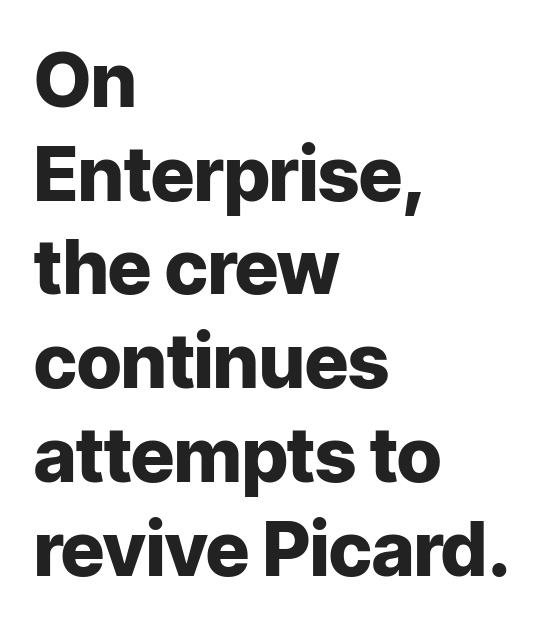
The image shows 75 px heavy sans-serif type, upright; set left-aligned, normal line spacing (1.25x), normal letter spacing, not underlined; low stroke contrast and a medium x-height.
